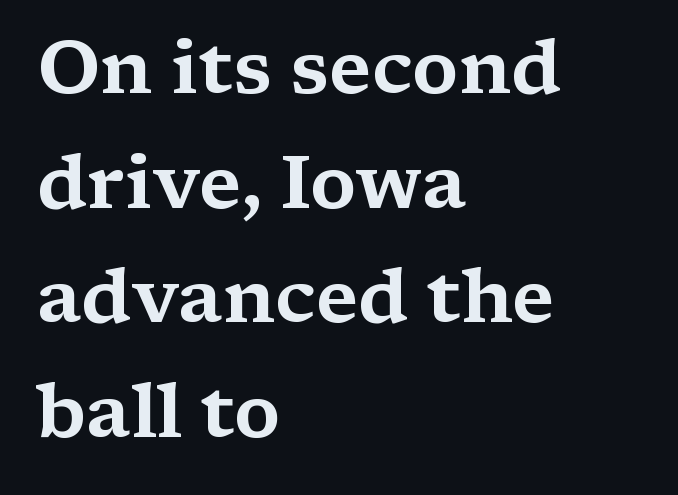
Think of a printed novel: that variable character pitch is what you see here. A bare baseline throughout the passage. The line-height multiplier appears to be the usual default. In CSS terms this would be text-align: left.
